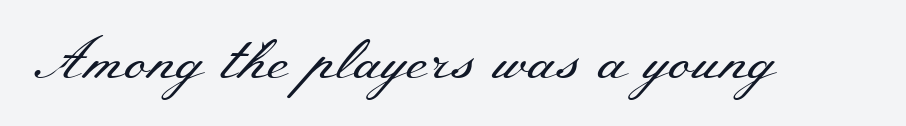
The rendering shows small feet on the letterforms — a serif design. Tracking here is standard; glyphs follow each other at the usual distance. The cut favours lightness, reaching ordinary text weight at its darkest. Only glyphs here, with clear space below each row.
